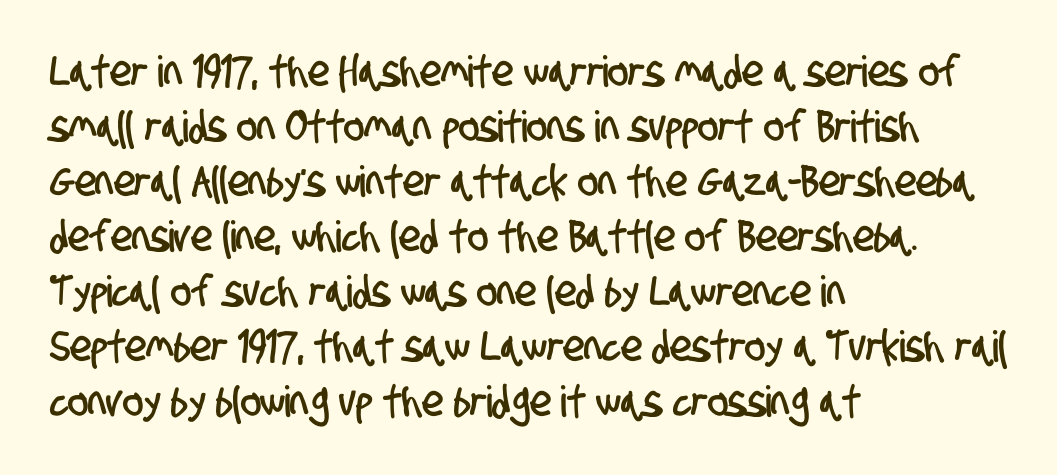
The image shows 43 px condensed sans-serif type; set left-aligned, normal line spacing (1.28x), normal letter spacing, not underlined; low stroke contrast and a large x-height.
